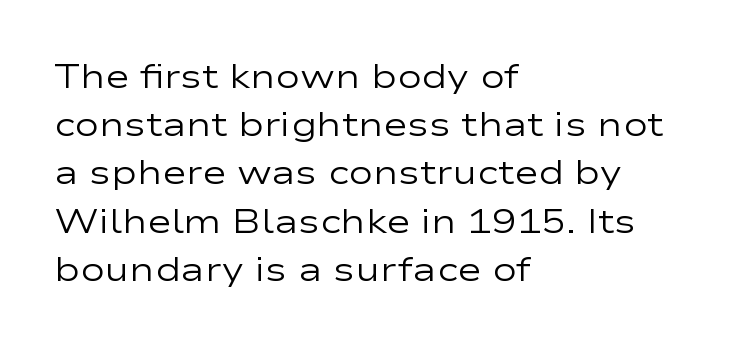
The image shows 33 px regular-weight, wide sans-serif type, upright; set left-aligned, normal line spacing (1.46x), normal letter spacing, not underlined; low stroke contrast and a medium x-height.
